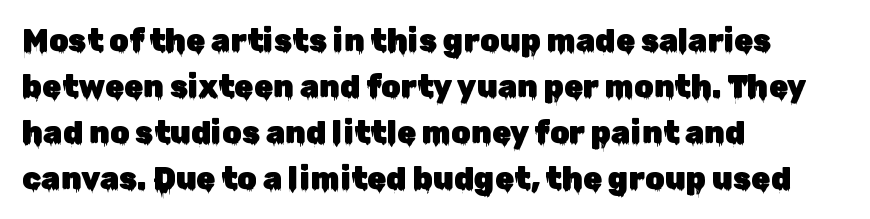
{"serif": "no", "italic": "no", "width": "normal", "stroke_contrast": "low", "x_height": "medium", "monospaced": "no", "underline": "no", "align": "left", "line_spacing": "normal", "line_spacing_ratio": 1.48, "letter_spacing": "normal", "letter_spacing_em": 0.0, "glyph_px": 31}
